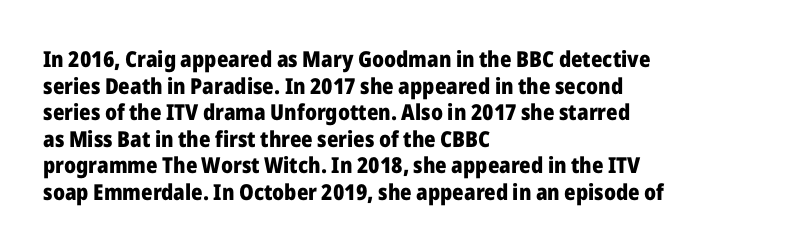
Which margin do the lines hug? The left one — the right edge is uneven. Weight check: bold — yes, fully. Tracking here is standard; glyphs follow each other at the usual distance. Unlike italic type, these characters show no tilt at all. Just letters on the line, the space beneath them empty.
